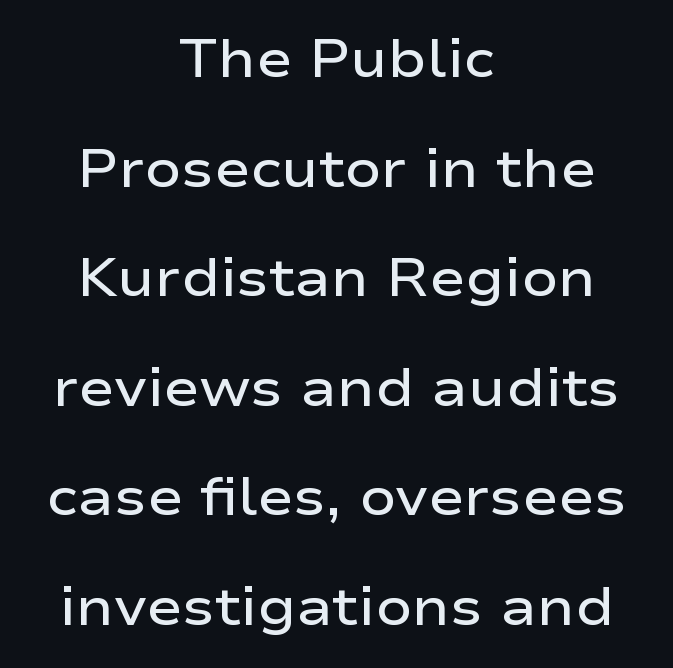
The image shows 54 px semibold, wide sans-serif type, upright; set centered, loose line spacing (2.03x), normal letter spacing, not underlined; low stroke contrast and a medium x-height.
